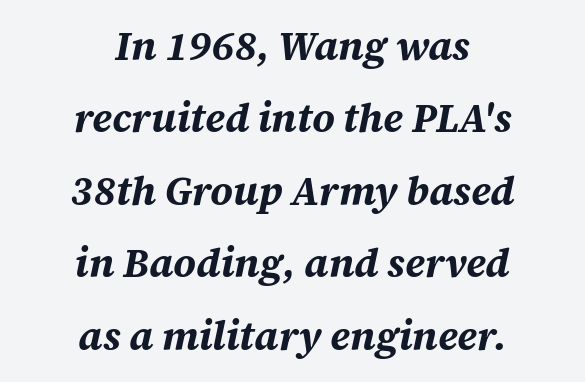
Q: Is the text bold? A: Yes.
Q: Is the text italic (slanted)? A: Yes, it leans right by about 12 degrees.
Q: Is the text underlined? A: No.
Q: How is the paragraph aligned? A: Centered.
Q: Is the spacing between letters normal or unusually wide? A: Normal.
Q: Width (condensed, normal, or wide)? A: Normal.
Q: Stroke contrast? A: Medium.
Q: x-height? A: Large.
Q: Monospaced? A: No.
